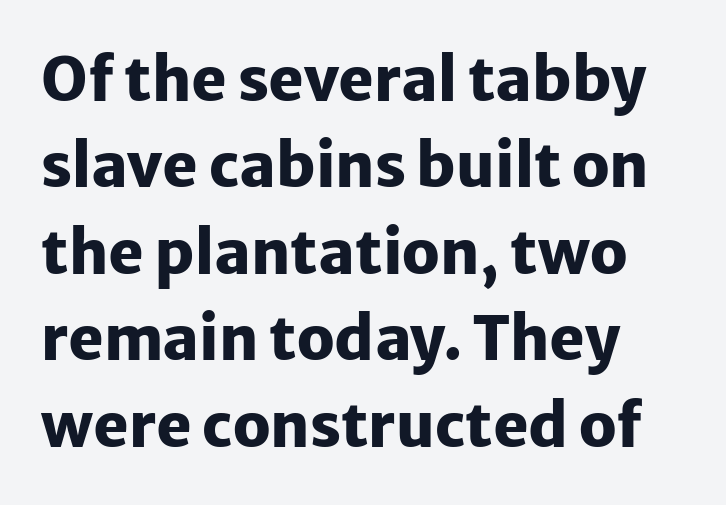
Each row of text sits above clean, open space. The rendering uses a moderate line-height, typical for paragraphs. No extra tracking has been applied to these lines. Italic? Not at all — the glyphs are vertical. The passage shown is typed in a proportional face where columns would drift. These lines are composed in type without serifs.
